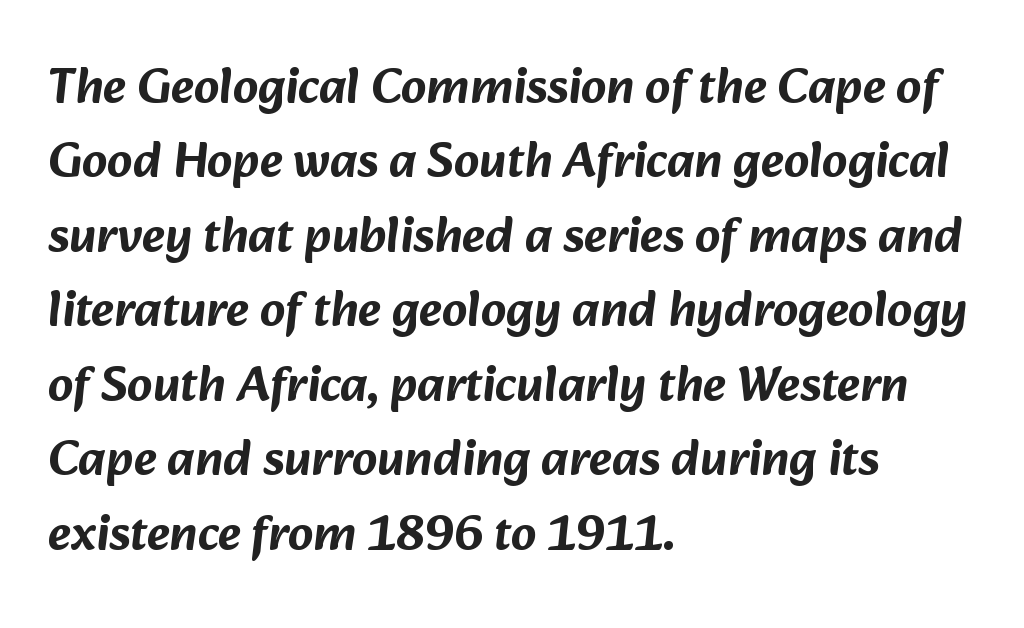
{"serif": "no", "width": "normal", "stroke_contrast": "low", "x_height": "medium", "monospaced": "no", "underline": "no", "align": "left", "line_spacing": "normal", "line_spacing_ratio": 1.49, "letter_spacing": "normal", "letter_spacing_em": 0.0, "glyph_px": 50}
